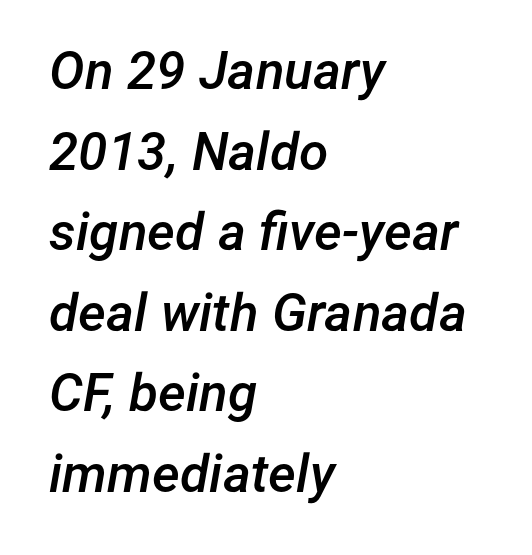
The image shows 53 px semibold type, italic (leaning right); set left-aligned, normal line spacing (1.52x), normal letter spacing, not underlined; low stroke contrast and a medium x-height.
